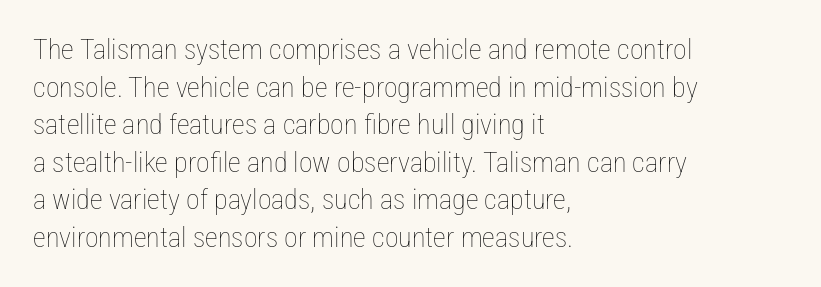
The image shows 28 px thin, condensed type, upright; set left-aligned, normal line spacing (1.34x), normal letter spacing, not underlined; low stroke contrast and a medium x-height.
